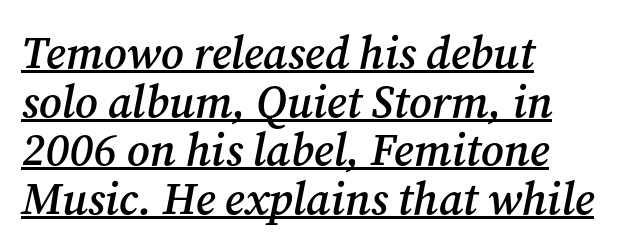
The image shows 45 px semibold serif type, italic (leaning right); set left-aligned, tight line spacing (1.08x), normal letter spacing, underlined; medium stroke contrast and a medium x-height.
